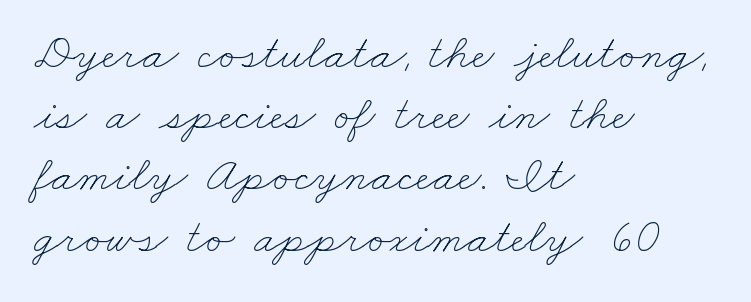
The image shows 49 px thin, wide type; set left-aligned, normal line spacing (1.25x), normal letter spacing, not underlined; low stroke contrast and a small x-height.
